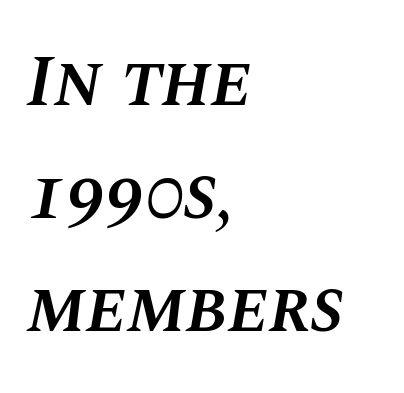
The image shows 73 px semibold type, italic (leaning right); set left-aligned, normal line spacing (1.55x), normal letter spacing, not underlined; medium stroke contrast and a large x-height.
